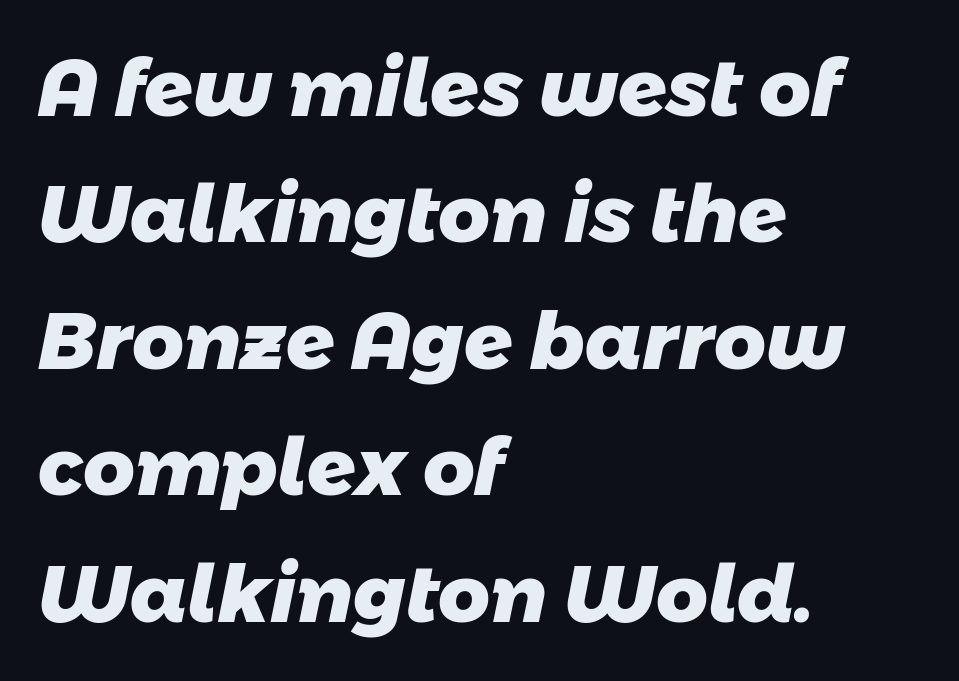
The image shows 80 px heavy sans-serif type; set left-aligned, normal line spacing (1.58x), normal letter spacing, not underlined; low stroke contrast and a medium x-height.
